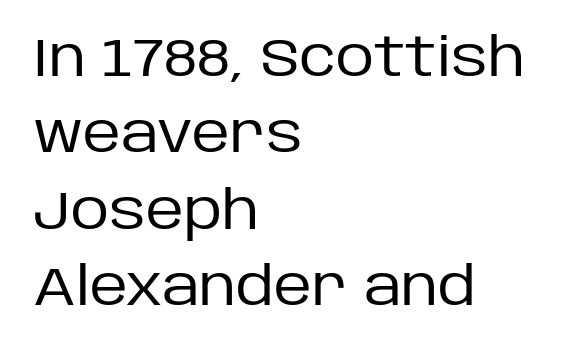
{"serif": "no", "italic": "no", "bold": "no", "weight": "regular", "width": "normal", "stroke_contrast": "low", "x_height": "large", "monospaced": "no", "underline": "no", "align": "left", "line_spacing": "normal", "line_spacing_ratio": 1.44, "letter_spacing": "normal", "letter_spacing_em": 0.0, "glyph_px": 53}
